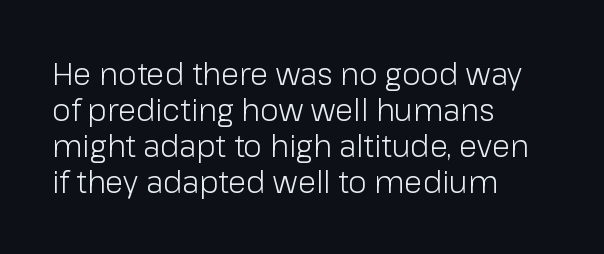
Q: Is the text bold? A: No.
Q: Is the text italic (slanted)? A: No, it is upright.
Q: Is the typeface a serif or a sans-serif typeface? A: Sans-serif.
Q: Is the text underlined? A: No.
Q: How is the paragraph aligned? A: Left-aligned.
Q: Is the spacing between letters normal or unusually wide? A: Normal.
Q: Width (condensed, normal, or wide)? A: Normal.
Q: Stroke contrast? A: Low.
Q: x-height? A: Medium.
Q: Monospaced? A: No.
